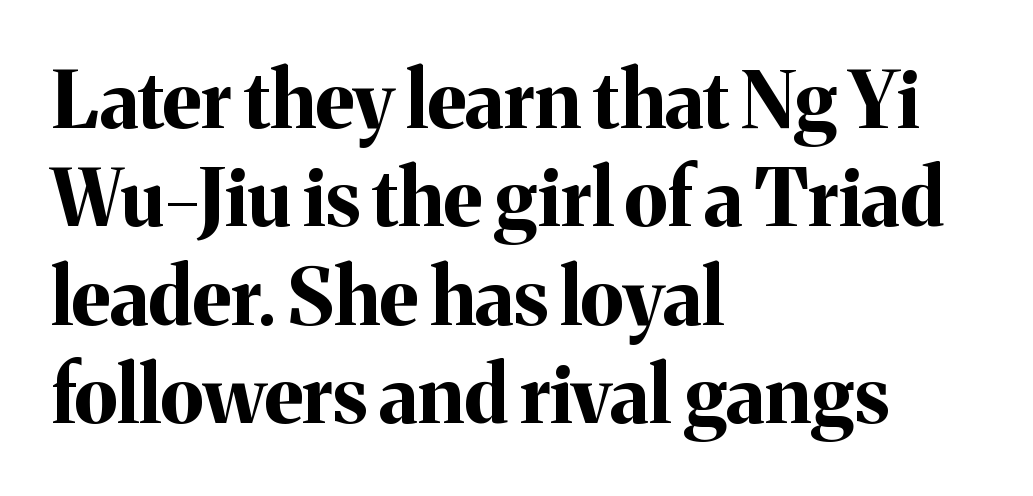
{"serif": "yes", "italic": "no", "bold": "yes", "weight": "bold", "width": "normal", "stroke_contrast": "medium", "x_height": "medium", "monospaced": "no", "underline": "no", "align": "left", "line_spacing": "normal", "line_spacing_ratio": 1.26, "letter_spacing": "normal", "letter_spacing_em": 0.0, "glyph_px": 78}
